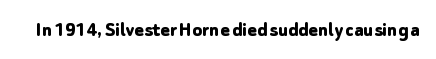
{"italic": "no", "bold": "yes", "underline": "no", "letter_spacing": "normal", "letter_spacing_em": 0.0, "glyph_px": 22}
